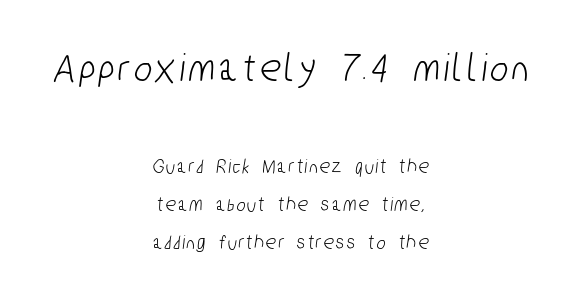
A clean baseline with only descenders dipping below it. Think of a printed novel: that variable character pitch is what you see here. Font category for this specimen: sans-serif. Reading down the block, each line starts at a different indent, mirrored at its end. Block one is the big one; block two sits smaller underneath.
